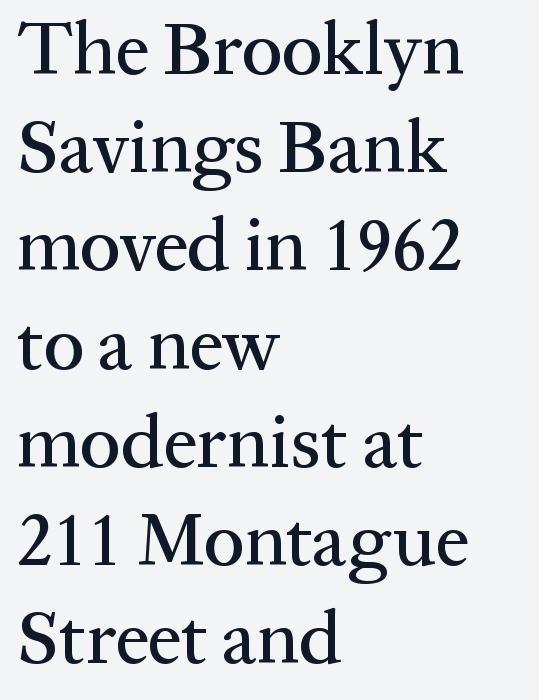
The image shows 75 px serif type, upright; set left-aligned, normal line spacing (1.31x), normal letter spacing, not underlined; medium stroke contrast and a medium x-height.
